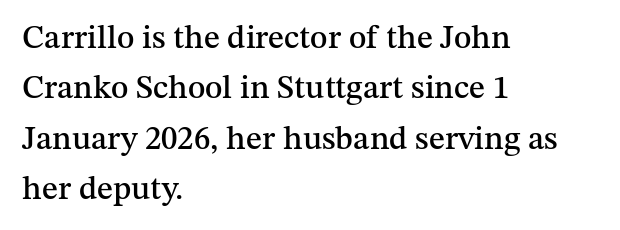
Q: Is the text italic (slanted)? A: No, it is upright.
Q: Is the typeface a serif or a sans-serif typeface? A: Serif.
Q: Is the text underlined? A: No.
Q: How is the paragraph aligned? A: Left-aligned.
Q: Is the spacing between letters normal or unusually wide? A: Normal.
Q: Is the spacing between lines tight, normal or loose? A: Normal.
Q: Width (condensed, normal, or wide)? A: Normal.
Q: Stroke contrast? A: Medium.
Q: x-height? A: Medium.
Q: Monospaced? A: No.
